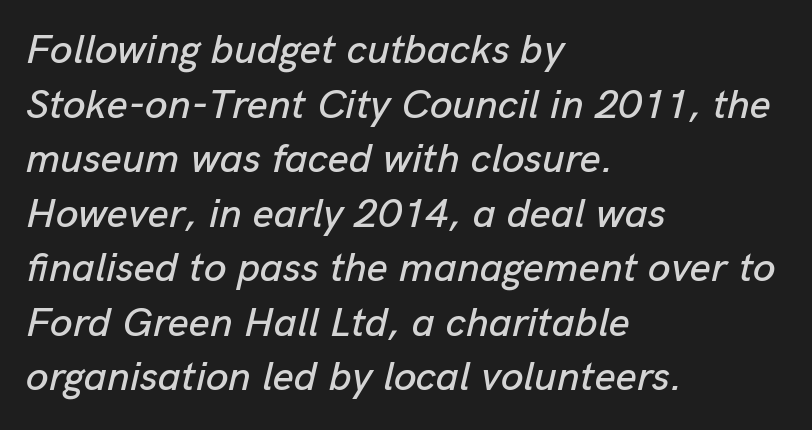
{"italic": "yes", "lean": "right", "slant_degrees": 13, "width": "normal", "stroke_contrast": "low", "x_height": "medium", "monospaced": "no", "underline": "no", "align": "left", "line_spacing": "normal", "line_spacing_ratio": 1.33, "letter_spacing": "normal", "letter_spacing_em": 0.0, "glyph_px": 41}
